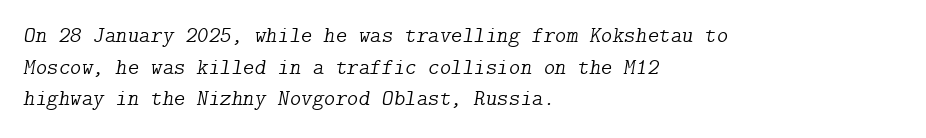
{"italic": "yes", "lean": "right", "slant_degrees": 9, "bold": "no", "underline": "no", "align": "left", "line_spacing": "normal", "line_spacing_ratio": 1.44, "letter_spacing": "normal", "letter_spacing_em": 0.0, "glyph_px": 22}
